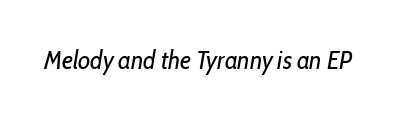
Q: Is the text bold? A: No.
Q: Is the text italic (slanted)? A: Yes, it leans right by about 10 degrees.
Q: Is the text underlined? A: No.
Q: Is the spacing between letters normal or unusually wide? A: Normal.
